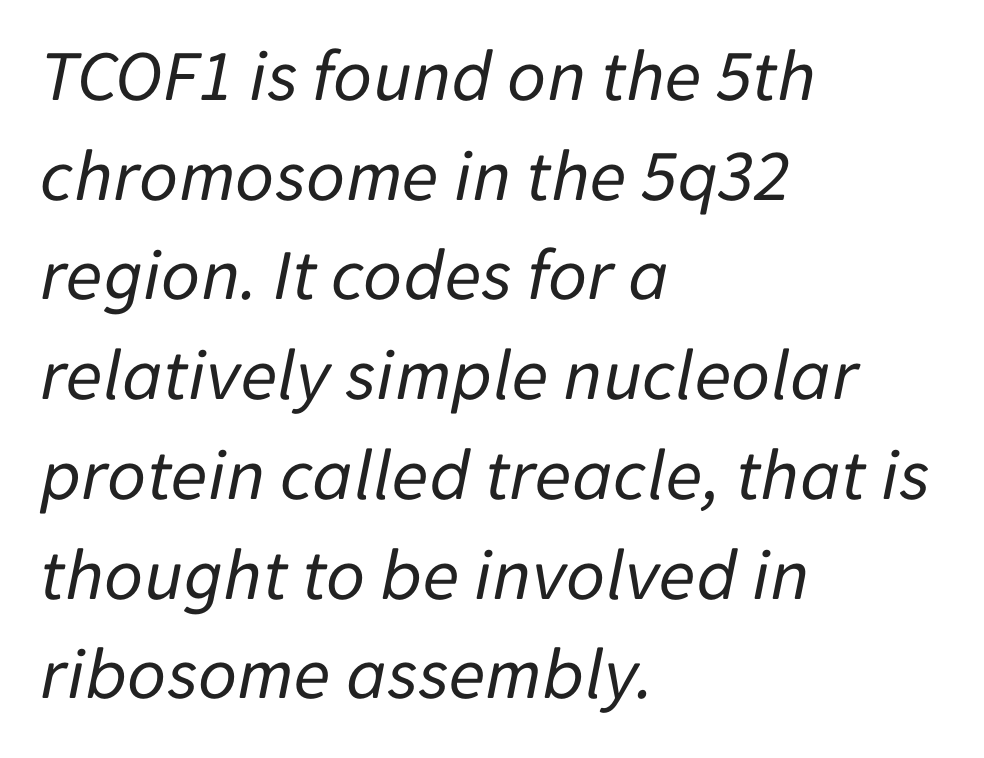
Q: Is the text bold? A: No.
Q: Is the text italic (slanted)? A: Yes, it leans right by about 11 degrees.
Q: Is the text underlined? A: No.
Q: How is the paragraph aligned? A: Left-aligned.
Q: Is the spacing between letters normal or unusually wide? A: Normal.
Q: Is the spacing between lines tight, normal or loose? A: Normal.
Q: Width (condensed, normal, or wide)? A: Normal.
Q: Stroke contrast? A: Low.
Q: x-height? A: Medium.
Q: Monospaced? A: No.
